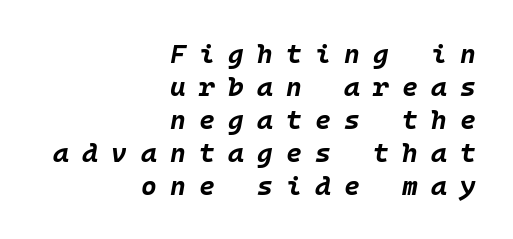
Tracking value appears strongly positive — letters spread wide. All the whitespace from short lines collects on the left. The strip under each line holds only bare page. The font is running at its bold setting. When letters slant like this, we call the style italic.
